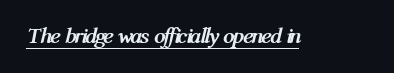
The image shows 23 px bold type, italic (leaning right); set normal letter spacing, underlined.
